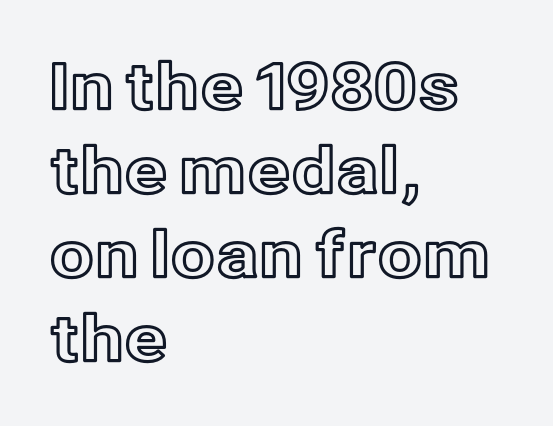
The image shows 64 px text type, upright; set left-aligned, normal line spacing (1.31x), normal letter spacing, not underlined; a medium x-height.
